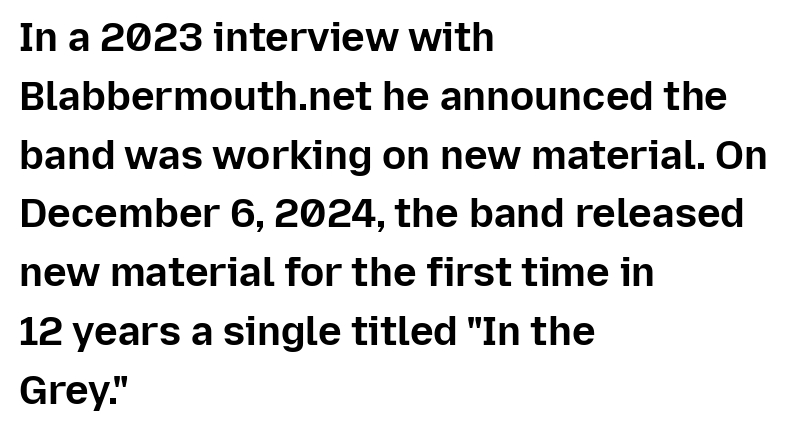
{"serif": "no", "italic": "no", "bold": "yes", "weight": "bold", "width": "normal", "stroke_contrast": "low", "x_height": "medium", "monospaced": "no", "underline": "no", "align": "left", "line_spacing": "normal", "line_spacing_ratio": 1.47, "letter_spacing": "normal", "letter_spacing_em": 0.0, "glyph_px": 40}
